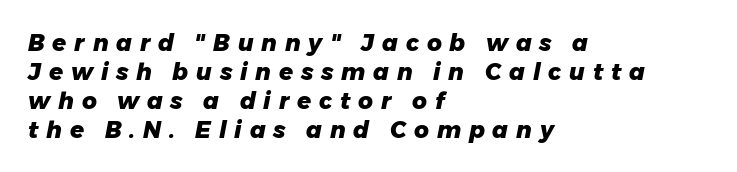
Q: Is the text bold? A: Yes.
Q: Is the text italic (slanted)? A: Yes, it leans right by about 11 degrees.
Q: Is the text underlined? A: No.
Q: How is the paragraph aligned? A: Left-aligned.
Q: Is the spacing between letters normal or unusually wide? A: Unusually wide.
Q: Is the spacing between lines tight, normal or loose? A: Normal.
